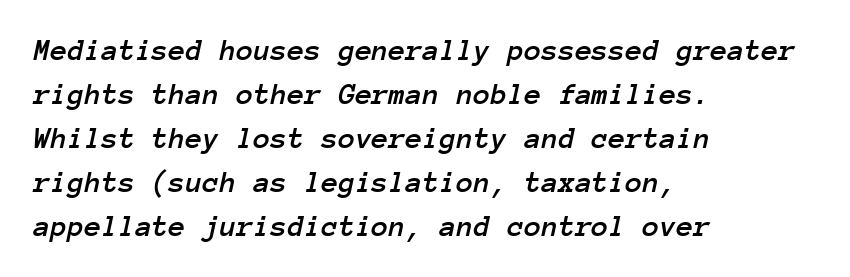
Compared with ordinary roman type, these characters are visibly tilted. Does extra space separate the letters? No, they use regular spacing. Looks like terminal output: every glyph gets an equal slot. Bare-footed words on every line.
